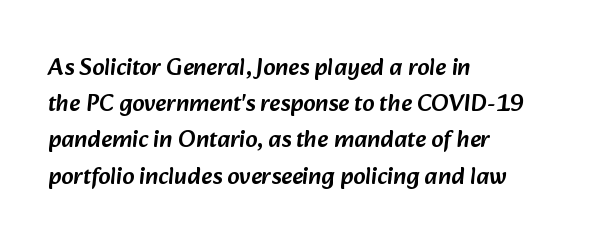
Q: Is the text underlined? A: No.
Q: How is the paragraph aligned? A: Left-aligned.
Q: Is the spacing between letters normal or unusually wide? A: Normal.
Q: Is the spacing between lines tight, normal or loose? A: Normal.
